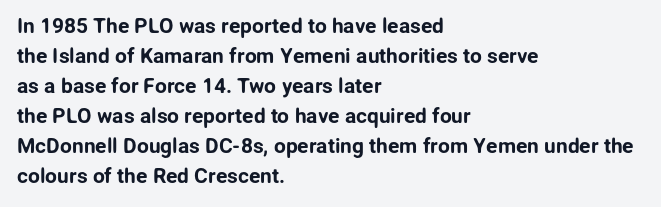
Q: Is the text italic (slanted)? A: No, it is upright.
Q: Is the text underlined? A: No.
Q: How is the paragraph aligned? A: Left-aligned.
Q: Is the spacing between letters normal or unusually wide? A: Normal.
Q: Is the spacing between lines tight, normal or loose? A: Normal.
